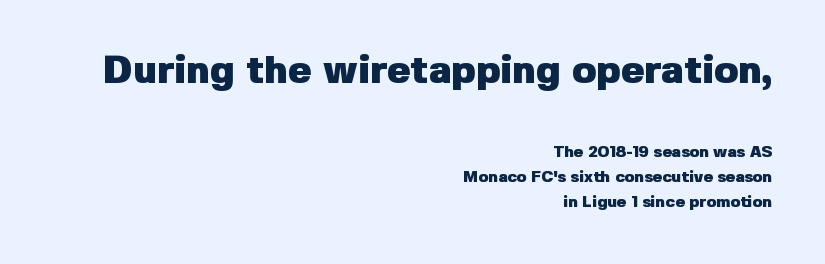
{"serif": "no", "italic": "no", "bold": "yes", "weight": "heavy", "width": "normal", "stroke_contrast": "low", "x_height": "medium", "monospaced": "no", "underline": "no", "align": "right", "line_spacing": "normal", "line_spacing_ratio": 1.56, "letter_spacing": "normal", "letter_spacing_em": 0.0, "larger_block": "first", "size_ratio": 2.44, "glyph_px": 39}
